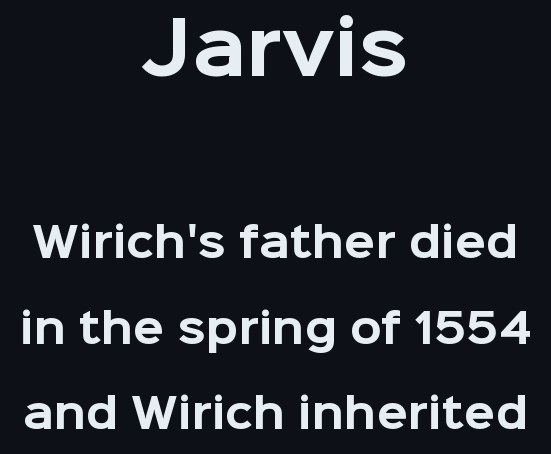
The image shows 72 px bold sans-serif type, upright; set centered, loose line spacing (2.08x), normal letter spacing, not underlined; the first (top) block is 1.76x larger; low stroke contrast and a medium x-height.
